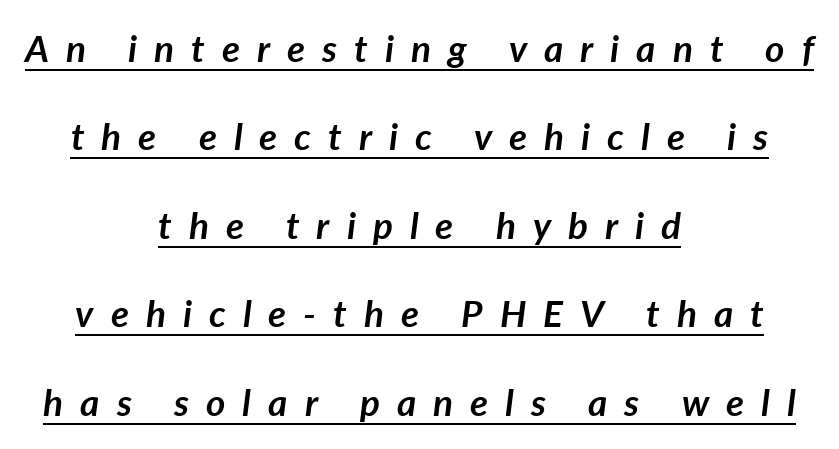
{"italic": "yes", "lean": "right", "slant_degrees": 7, "bold": "yes", "weight": "semibold", "width": "normal", "stroke_contrast": "low", "x_height": "medium", "monospaced": "no", "underline": "yes", "align": "center", "line_spacing": "loose", "line_spacing_ratio": 2.39, "letter_spacing": "wide", "letter_spacing_em": 0.46, "glyph_px": 37}
